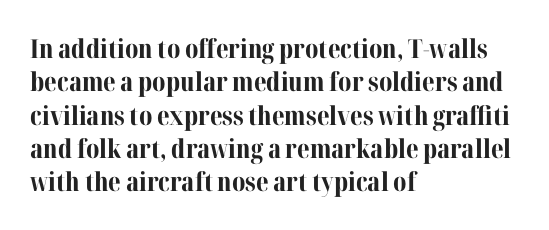
The image shows 26 px bold type, upright; set left-aligned, normal line spacing (1.28x), normal letter spacing, not underlined.
